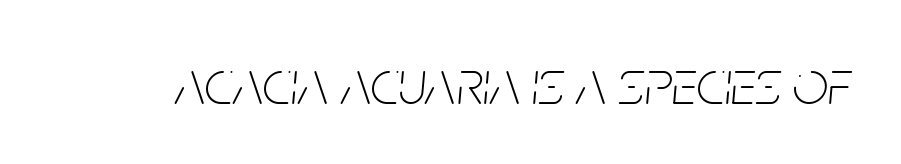
The passage shown is not underscored anywhere. No extra tracking has been applied to these lines. Yep, that's italic — everything's leaning. The typesetting does not lean heavy: it is not bold. The face used here is proportionally spaced, like ordinary book or web type.
